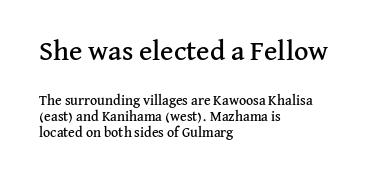
{"serif": "yes", "italic": "no", "width": "normal", "stroke_contrast": "medium", "x_height": "medium", "monospaced": "no", "underline": "no", "align": "left", "line_spacing": "tight", "line_spacing_ratio": 1.15, "letter_spacing": "normal", "letter_spacing_em": 0.0, "larger_block": "first", "size_ratio": 2.0, "glyph_px": 28}
